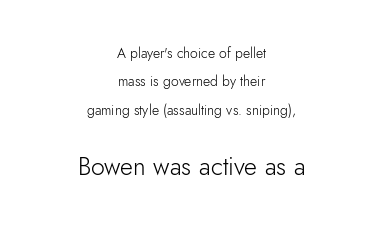
The image shows 25 px text type, upright; set centered, loose line spacing (2.02x), normal letter spacing, not underlined; the second (bottom) block is 1.79x larger.
